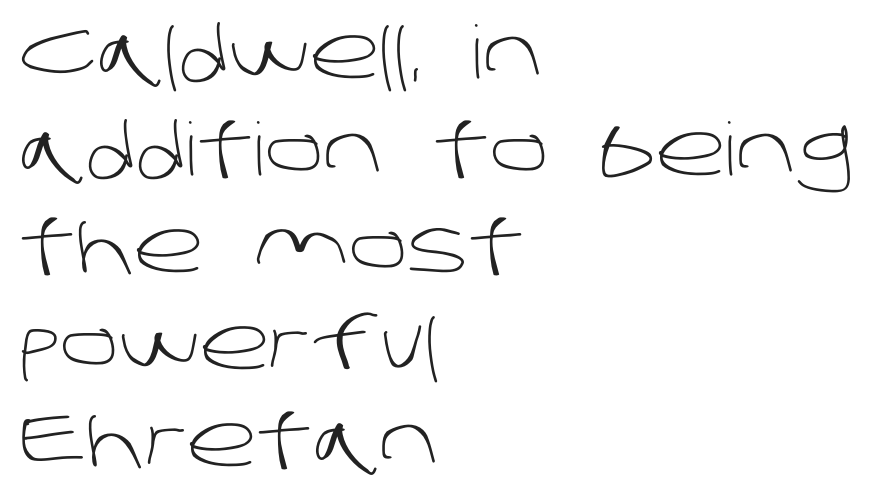
The image shows 73 px light sans-serif type; set left-aligned, normal line spacing (1.33x), normal letter spacing, not underlined; low stroke contrast and a large x-height.
